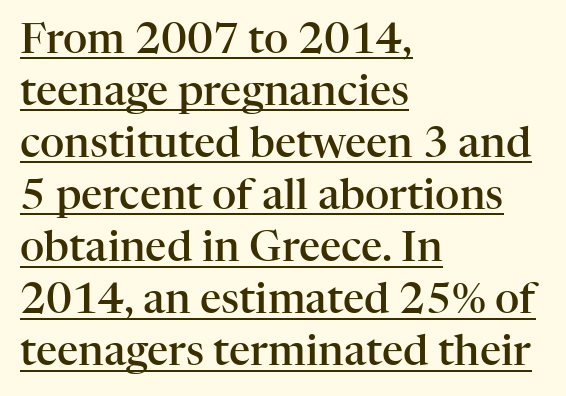
Q: Is the text bold? A: Semi-bold.
Q: Is the text italic (slanted)? A: No, it is upright.
Q: Is the typeface a serif or a sans-serif typeface? A: Serif.
Q: Is the text underlined? A: Yes.
Q: How is the paragraph aligned? A: Left-aligned.
Q: Is the spacing between letters normal or unusually wide? A: Normal.
Q: Width (condensed, normal, or wide)? A: Normal.
Q: Stroke contrast? A: High.
Q: x-height? A: Medium.
Q: Monospaced? A: No.
